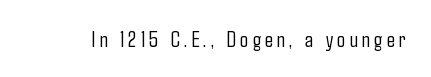
The specimen reads as upright at a glance. The face looks like a standard text weight, possibly lighter. Nobody drew a line under any word here.
